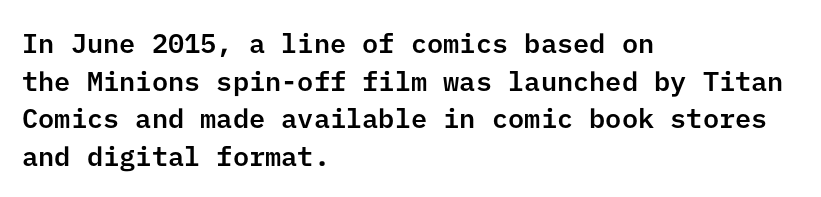
Q: Is the text italic (slanted)? A: No, it is upright.
Q: Is the text underlined? A: No.
Q: How is the paragraph aligned? A: Left-aligned.
Q: Is the spacing between letters normal or unusually wide? A: Normal.
Q: Is the spacing between lines tight, normal or loose? A: Normal.
